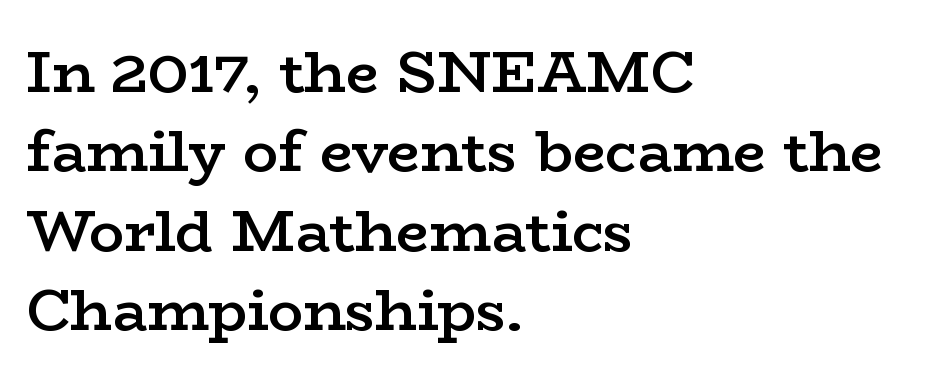
Q: Is the text bold? A: Semi-bold.
Q: Is the text italic (slanted)? A: No, it is upright.
Q: Is the typeface a serif or a sans-serif typeface? A: Serif.
Q: Is the text underlined? A: No.
Q: How is the paragraph aligned? A: Left-aligned.
Q: Is the spacing between letters normal or unusually wide? A: Normal.
Q: Is the spacing between lines tight, normal or loose? A: Normal.
Q: Width (condensed, normal, or wide)? A: Wide.
Q: Stroke contrast? A: Low.
Q: x-height? A: Medium.
Q: Monospaced? A: No.
